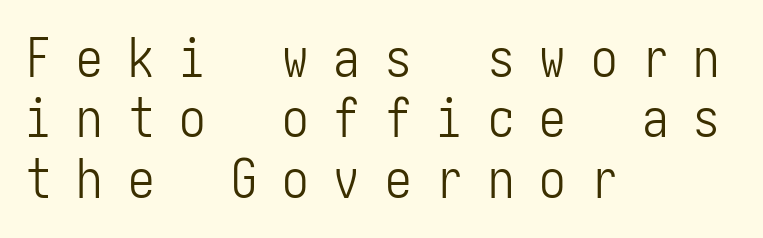
Type style note: lacks serifs. When letters stand straight like this, we call the style roman or upright. Decoration check: the copy has no underline. Counters stay open thanks to moderate or lighter strokes. The space between consecutive lines is stingy. Every row of glyphs begins at an identical x-position on the left.
